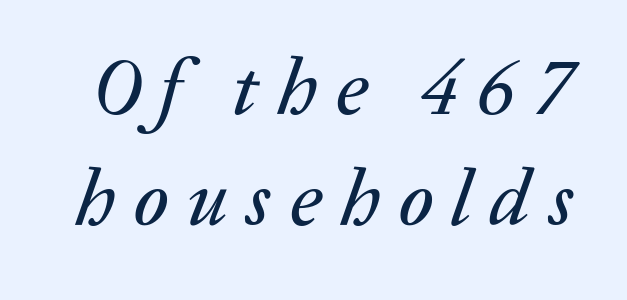
The letters advance in unequal steps, a hallmark of proportional type. Plain, unruled lines of type. The specimen reads as italic at a glance. One glance says typical: line gaps are just what's usual. Between one letter and the next there's a generous, obvious gap.
